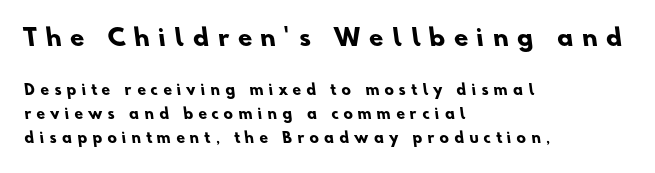
The image shows 23 px bold type; set left-aligned, normal line spacing (1.69x), unusually wide letter spacing (+0.38 em), not underlined; the first (top) block is 1.64x larger.
